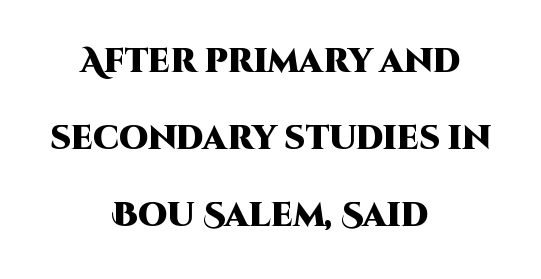
Spacing between characters is what you'd get straight out of the box. The designer dialed line spacing up above the default. Varying glyph widths throughout — classic text-font behaviour. In CSS terms this would be text-align: center. The characters display no serif detailing; their extremities are plain.
